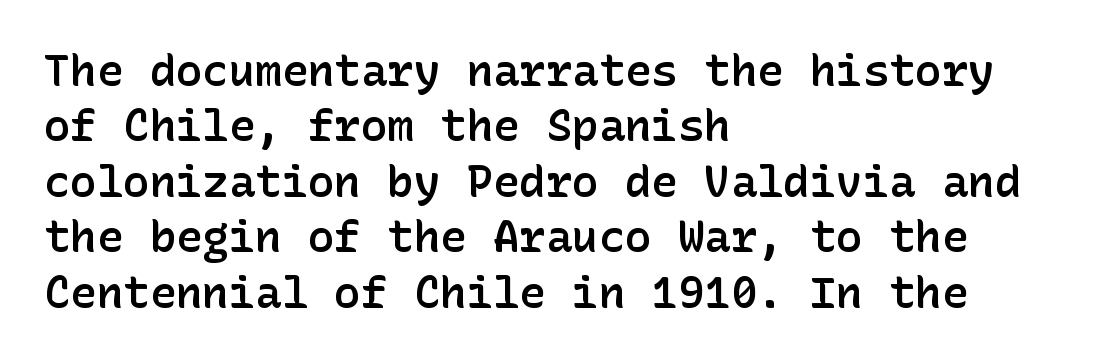
Q: Is the text bold? A: Semi-bold.
Q: Is the text italic (slanted)? A: No, it is upright.
Q: Is the typeface a serif or a sans-serif typeface? A: Sans-serif.
Q: Is the text underlined? A: No.
Q: How is the paragraph aligned? A: Left-aligned.
Q: Is the spacing between letters normal or unusually wide? A: Normal.
Q: Is the spacing between lines tight, normal or loose? A: Normal.
Q: Width (condensed, normal, or wide)? A: Normal.
Q: Stroke contrast? A: Low.
Q: x-height? A: Medium.
